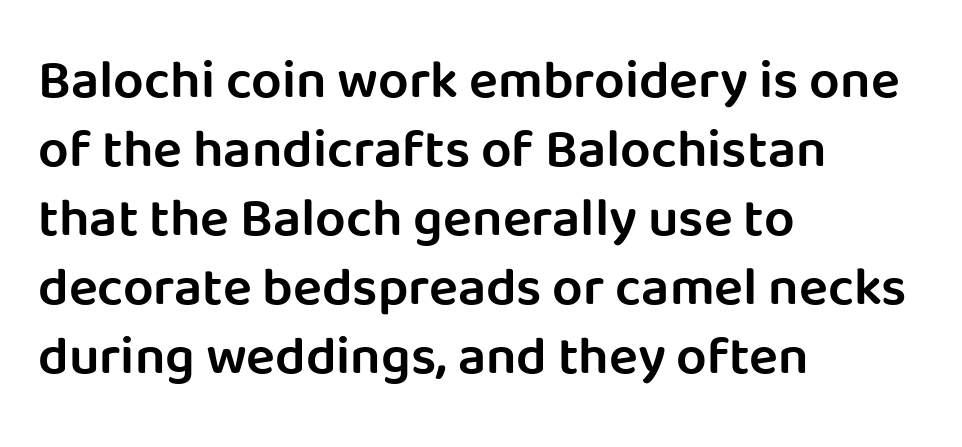
Q: Is the text bold? A: Semi-bold.
Q: Is the text italic (slanted)? A: No, it is upright.
Q: Is the typeface a serif or a sans-serif typeface? A: Sans-serif.
Q: Is the text underlined? A: No.
Q: How is the paragraph aligned? A: Left-aligned.
Q: Is the spacing between letters normal or unusually wide? A: Normal.
Q: Is the spacing between lines tight, normal or loose? A: Normal.
Q: Width (condensed, normal, or wide)? A: Normal.
Q: Stroke contrast? A: Low.
Q: x-height? A: Large.
Q: Monospaced? A: No.
